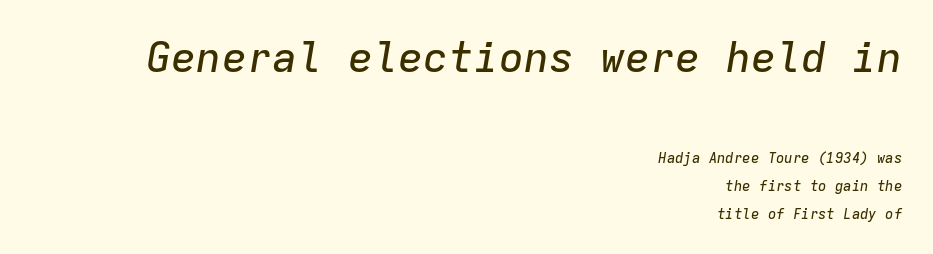
{"italic": "yes", "lean": "right", "slant_degrees": 9, "width": "normal", "stroke_contrast": "low", "x_height": "medium", "monospaced": "yes", "underline": "no", "align": "right", "line_spacing": "loose", "line_spacing_ratio": 2.0, "letter_spacing": "normal", "letter_spacing_em": 0.0, "larger_block": "first", "size_ratio": 3.0, "glyph_px": 42}
